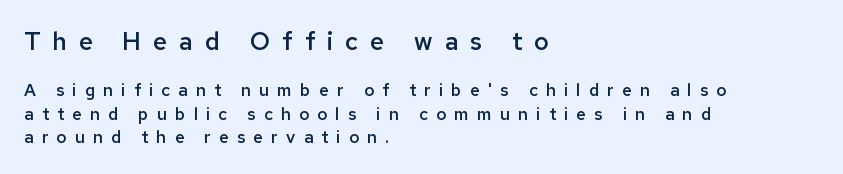
The more generous point size was reserved for the upper chunk. A clean baseline with only descenders dipping below it. Each new line begins a customary step beneath the previous one. Here the glyphs are tracked loosely, breaking word shapes into spaced letters. Does the copy run flush right? No — it runs flush left. Does the weight exceed regular? Yes, but only to semibold.
